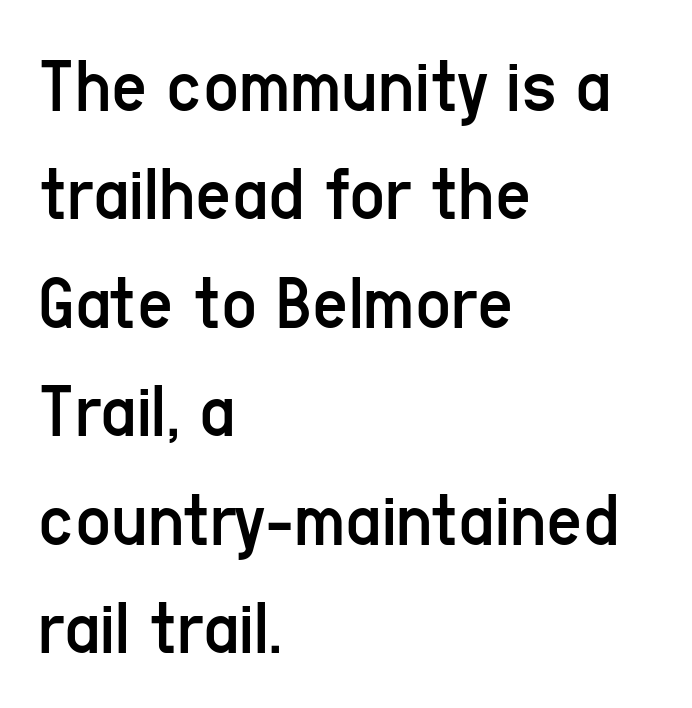
No feet cap the strokes, marking this as sans-serif type. The letterforms sit at book weight or below. Horizontally, the lines are justified to the leading edge only. Students, note that the glyphs here touch the page at normal intervals. Style check: upright. No word sits above an underline.
